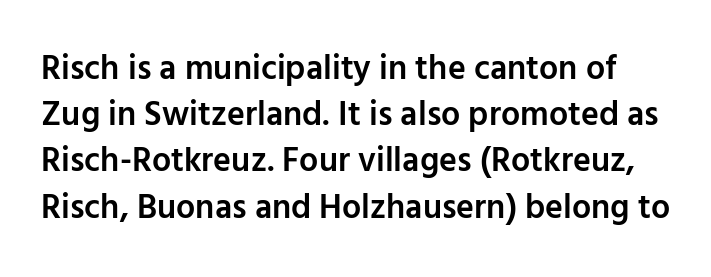
{"serif": "no", "italic": "no", "bold": "semi", "weight": "semibold", "width": "normal", "stroke_contrast": "low", "x_height": "medium", "monospaced": "no", "underline": "no", "line_spacing": "normal", "line_spacing_ratio": 1.36, "letter_spacing": "normal", "letter_spacing_em": 0.0, "glyph_px": 34}
